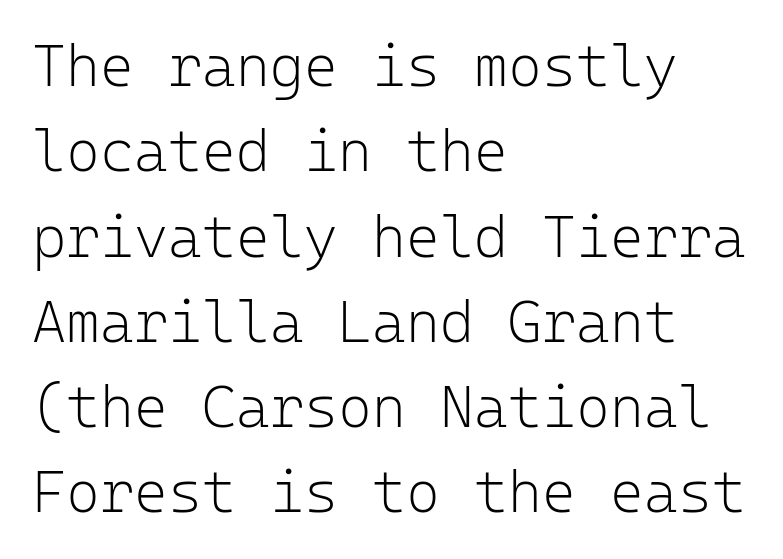
The image shows 58 px light sans-serif type, upright, monospaced; set left-aligned, normal line spacing (1.47x), normal letter spacing, not underlined; low stroke contrast and a medium x-height.
